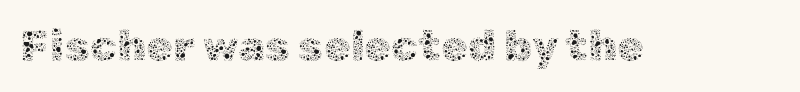
The image shows 43 px thin type, upright; set normal letter spacing, not underlined; a medium x-height.
